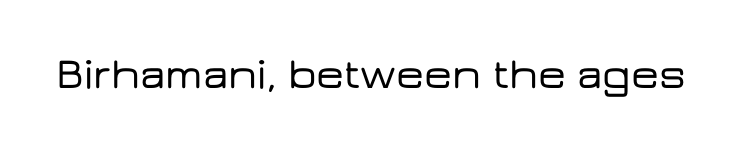
The image shows 44 px wide sans-serif type, upright; set normal letter spacing, not underlined; low stroke contrast and a medium x-height.
